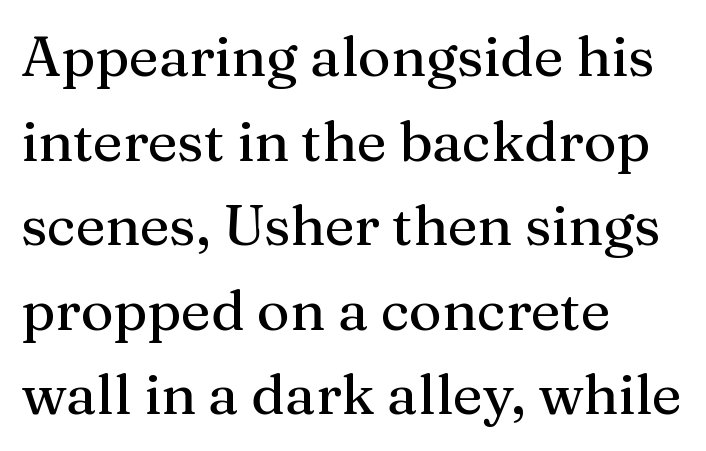
{"serif": "yes", "italic": "no", "width": "normal", "stroke_contrast": "medium", "x_height": "medium", "monospaced": "no", "underline": "no", "align": "left", "line_spacing": "normal", "line_spacing_ratio": 1.51, "letter_spacing": "normal", "letter_spacing_em": 0.0, "glyph_px": 56}
